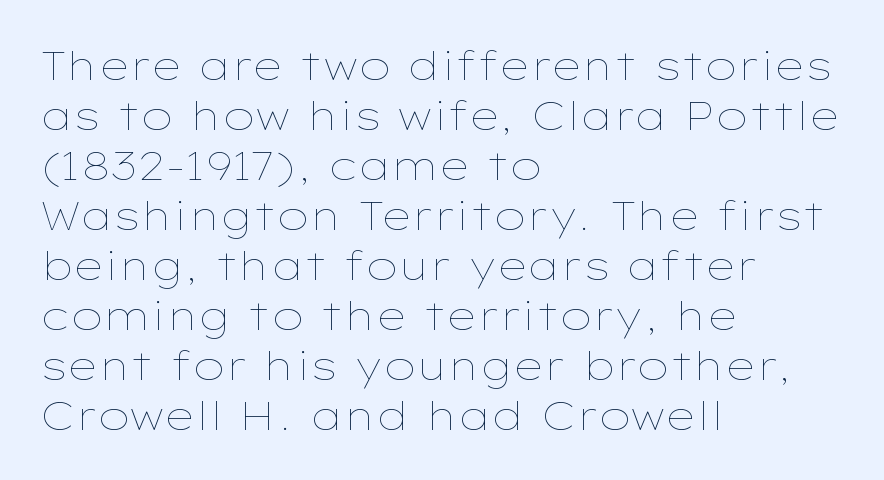
The image shows 40 px thin, wide type, upright; set left-aligned, normal line spacing (1.25x), normal letter spacing, not underlined; low stroke contrast and a medium x-height.
